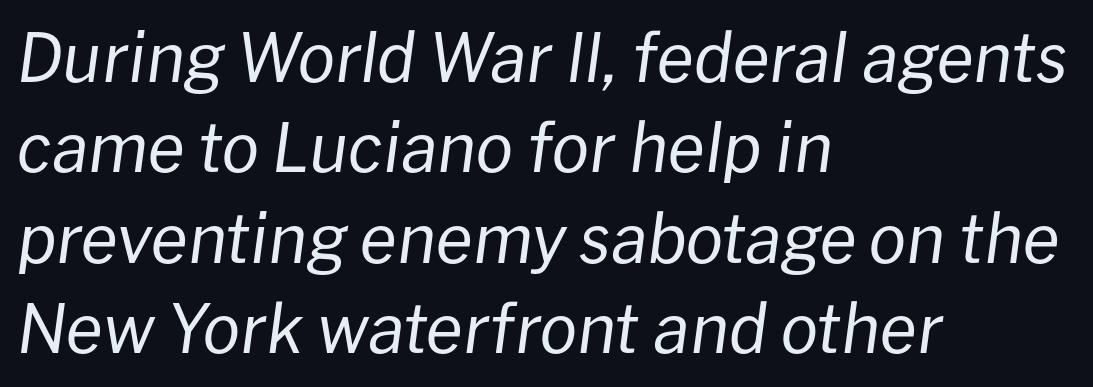
Weight: in the light-to-regular range. The rendering keeps characters at their native spacing. The typography opts for an oblique posture over an upright one. Looks like regular typesetting: each glyph gets only the width it needs. The lines sit at an ordinary, default distance from one another.
